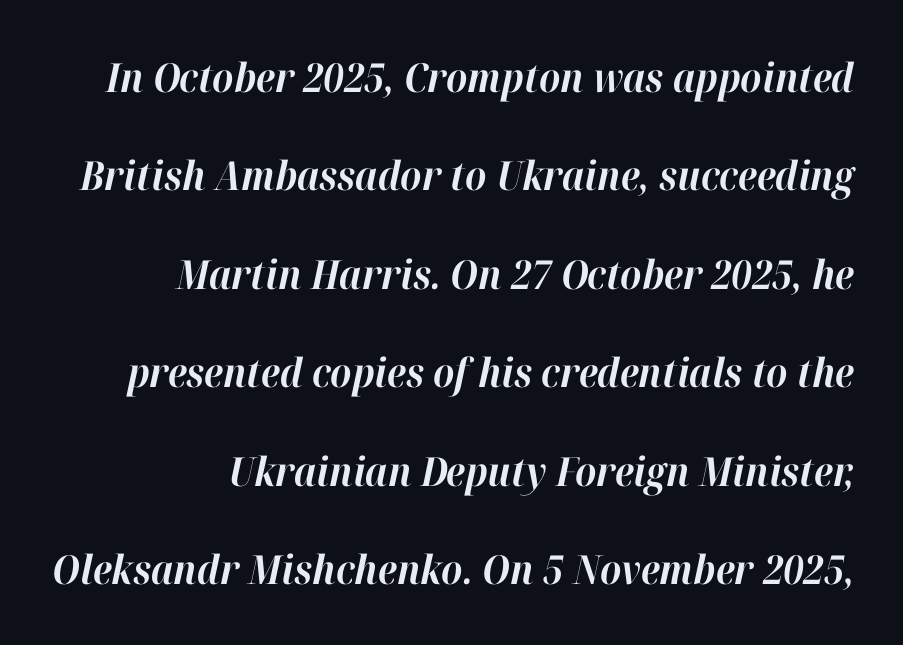
Is the type bold? Yes — the strokes are clearly thick and heavy. The text block is weighted toward the right margin, trailing off unevenly leftward. The face used here is proportionally spaced, like ordinary book or web type. Words appear dense and cohesive because spacing is normal. The string is rendered with underlining switched off. The font's italic variant was chosen for this text.
